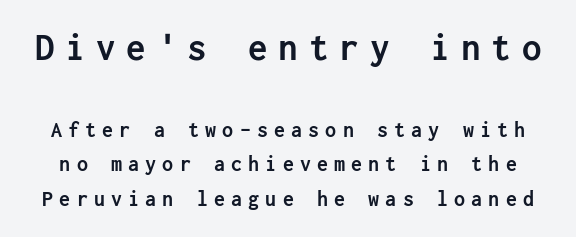
{"serif": "no", "italic": "no", "bold": "yes", "weight": "semibold", "width": "normal", "stroke_contrast": "low", "x_height": "medium", "underline": "no", "line_spacing": "normal", "line_spacing_ratio": 1.56, "letter_spacing": "wide", "letter_spacing_em": 0.28, "larger_block": "first", "size_ratio": 1.77, "glyph_px": 39}
